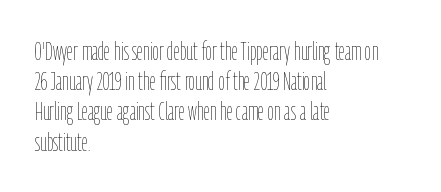
{"italic": "no", "bold": "no", "underline": "no", "align": "left", "line_spacing_ratio": 1.21, "letter_spacing": "normal", "letter_spacing_em": 0.0, "glyph_px": 25}
